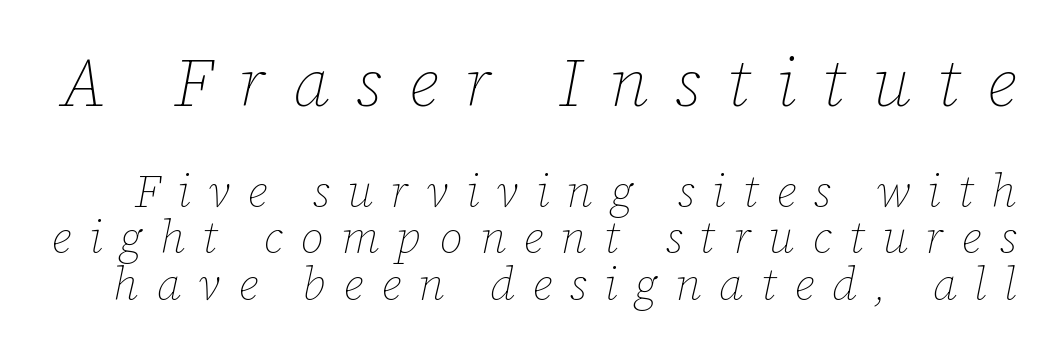
The image shows 69 px thin type, italic (leaning right); set tight line spacing (1.01x), unusually wide letter spacing (+0.38 em), not underlined; the first (top) block is 1.5x larger; low stroke contrast and a medium x-height.
